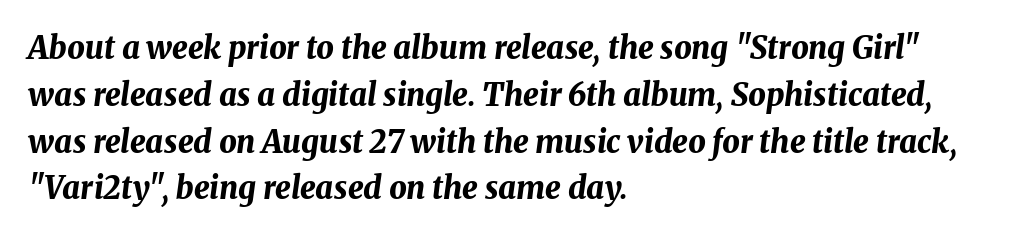
Q: Is the text bold? A: Yes.
Q: Is the text italic (slanted)? A: Yes, it leans right by about 8 degrees.
Q: Is the text underlined? A: No.
Q: How is the paragraph aligned? A: Left-aligned.
Q: Is the spacing between letters normal or unusually wide? A: Normal.
Q: Is the spacing between lines tight, normal or loose? A: Normal.
Q: Width (condensed, normal, or wide)? A: Normal.
Q: Stroke contrast? A: Medium.
Q: x-height? A: Medium.
Q: Monospaced? A: No.
